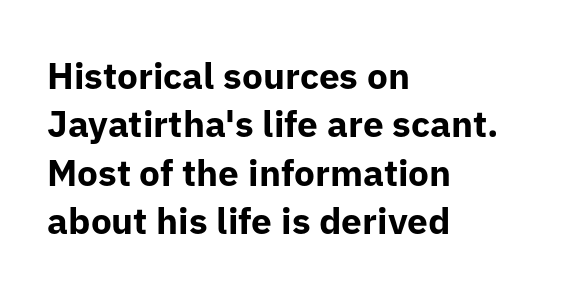
Check under the words: just untouched page. There is no visible air inserted between adjacent glyphs. Note the varied advance widths — an 'i' is clearly narrower than an 'm'. What kind of face is this? One without serifs — a sans.
